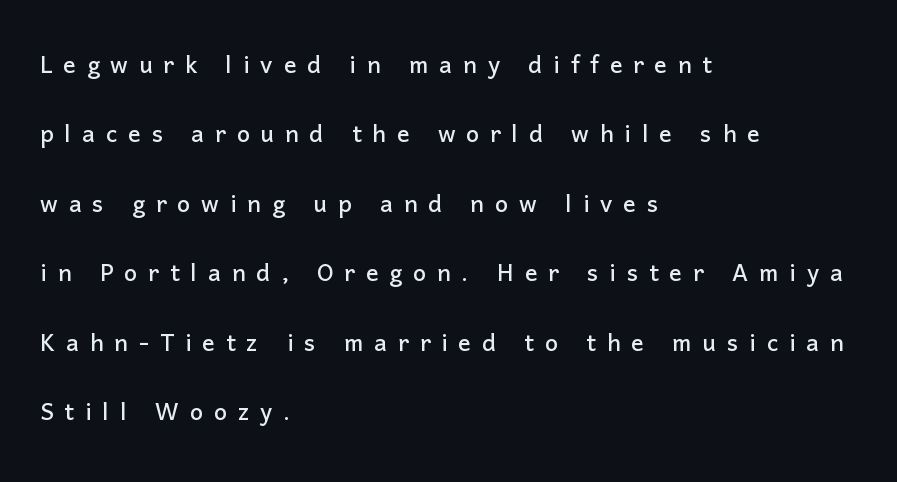
{"serif": "no", "italic": "no", "width": "normal", "stroke_contrast": "low", "x_height": "medium", "monospaced": "no", "underline": "no", "align": "left", "line_spacing": "loose", "line_spacing_ratio": 2.24, "letter_spacing": "wide", "letter_spacing_em": 0.35, "glyph_px": 31}
